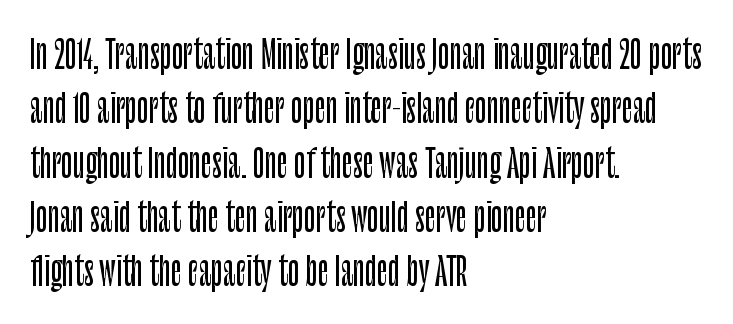
Q: Is the text italic (slanted)? A: No, it is upright.
Q: Is the typeface a serif or a sans-serif typeface? A: Sans-serif.
Q: Is the text underlined? A: No.
Q: How is the paragraph aligned? A: Left-aligned.
Q: Is the spacing between letters normal or unusually wide? A: Normal.
Q: Is the spacing between lines tight, normal or loose? A: Normal.
Q: Width (condensed, normal, or wide)? A: Condensed.
Q: Stroke contrast? A: Low.
Q: x-height? A: Large.
Q: Monospaced? A: No.
